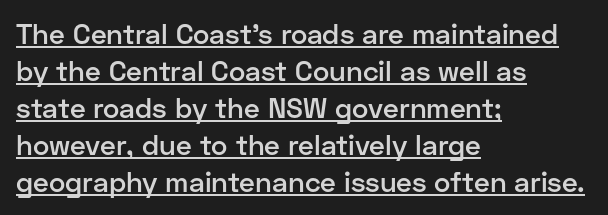
{"serif": "no", "italic": "no", "bold": "semi", "weight": "semibold", "width": "normal", "stroke_contrast": "low", "x_height": "medium", "monospaced": "no", "underline": "yes", "align": "left", "line_spacing": "normal", "line_spacing_ratio": 1.32, "letter_spacing": "normal", "letter_spacing_em": 0.0, "glyph_px": 28}
